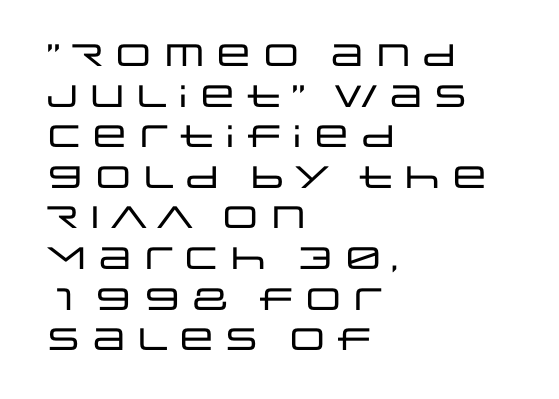
Q: Is the text italic (slanted)? A: No, it is upright.
Q: Is the typeface a serif or a sans-serif typeface? A: Sans-serif.
Q: Is the text underlined? A: No.
Q: How is the paragraph aligned? A: Left-aligned.
Q: Is the spacing between letters normal or unusually wide? A: Normal.
Q: Is the spacing between lines tight, normal or loose? A: Normal.
Q: Width (condensed, normal, or wide)? A: Wide.
Q: Stroke contrast? A: Low.
Q: x-height? A: Large.
Q: Monospaced? A: No.
